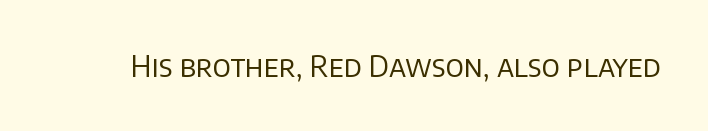
Q: Is the text bold? A: No.
Q: Is the text italic (slanted)? A: No, it is upright.
Q: Is the typeface a serif or a sans-serif typeface? A: Sans-serif.
Q: Is the text underlined? A: No.
Q: Is the spacing between letters normal or unusually wide? A: Normal.
Q: Width (condensed, normal, or wide)? A: Normal.
Q: Stroke contrast? A: Low.
Q: x-height? A: Large.
Q: Monospaced? A: No.
